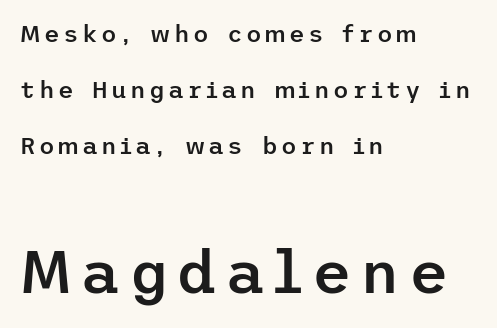
These lines stand farther apart than default settings would place them. Look at the bottom of the vertical strokes: they stop flat, with no serifs. Look at the glyph heights: the lower group is clearly the bigger setting. A somewhat darkened texture: the type is semibold rather than bold. These lines were composed using upright roman letters.
